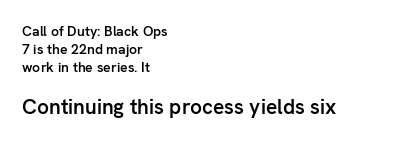
{"italic": "no", "bold": "semi", "underline": "no", "align": "left", "line_spacing": "normal", "line_spacing_ratio": 1.3, "letter_spacing": "normal", "letter_spacing_em": 0.0, "larger_block": "second", "size_ratio": 1.5, "glyph_px": 21}
